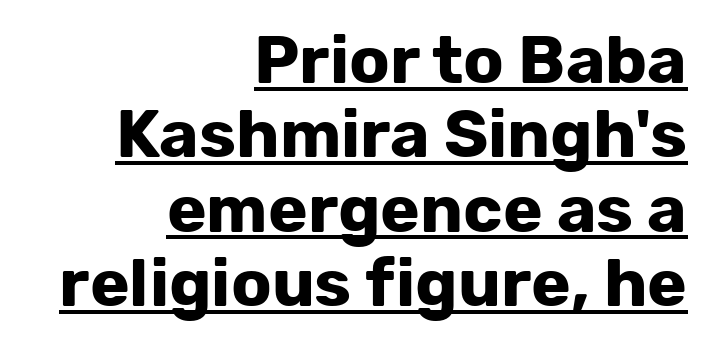
Default kerning and tracking; the words read as compact shapes. The rendered words wear a rule along their underside. Visually the block forms a straight wall on the right and a jagged coastline on the left. The passage shown is typed in a proportional face where columns would drift. This rendering employs a face without finishing strokes, i.e., a sans-serif.
